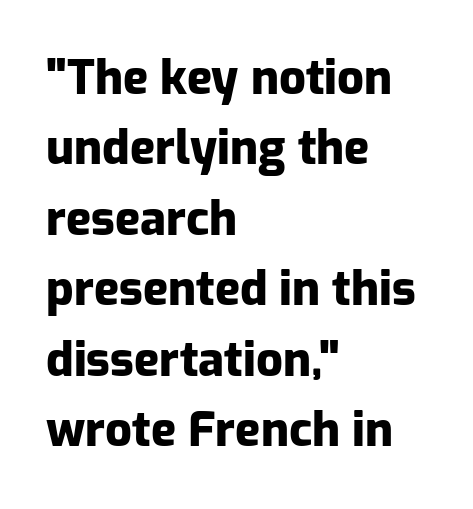
The image shows 47 px heavy sans-serif type, upright; set left-aligned, normal line spacing (1.5x), normal letter spacing, not underlined; low stroke contrast and a medium x-height.
